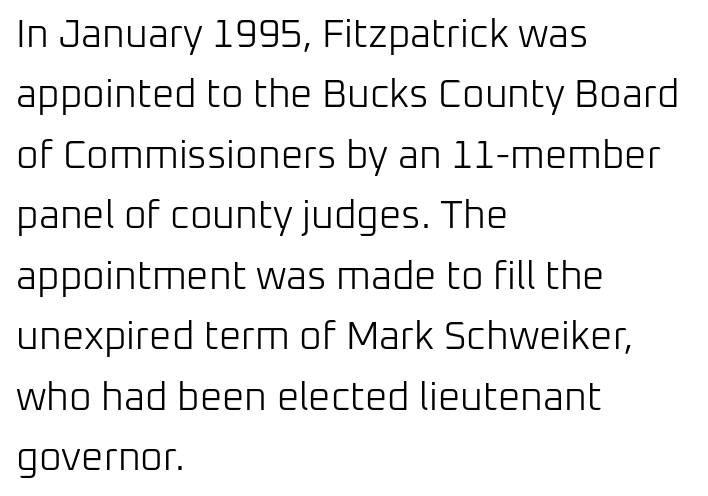
{"serif": "no", "italic": "no", "bold": "no", "weight": "light", "width": "normal", "stroke_contrast": "low", "x_height": "medium", "monospaced": "no", "underline": "no", "align": "left", "line_spacing": "normal", "line_spacing_ratio": 1.55, "letter_spacing": "normal", "letter_spacing_em": 0.0, "glyph_px": 39}
